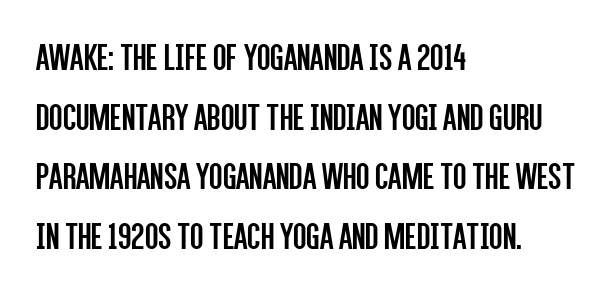
The image shows 39 px regular-weight, condensed sans-serif type, upright; set left-aligned, normal line spacing (1.53x), normal letter spacing, not underlined; low stroke contrast and a large x-height.
